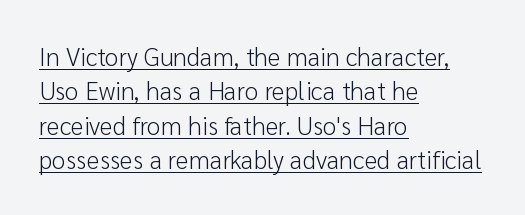
The image shows 25 px text type, upright; set left-aligned, normal line spacing (1.38x), normal letter spacing, underlined.
